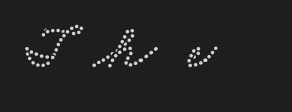
A typesetter would call this proportional, since set widths differ per character. The glyphs are unaccompanied by any horizontal stroke below them. The designer went with a serif here, giving each stem small feet. The horizontal fit of the characters is loose and conspicuously gappy.
